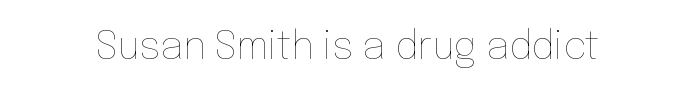
{"italic": "no", "bold": "no", "weight": "thin", "width": "normal", "stroke_contrast": "low", "x_height": "medium", "monospaced": "no", "underline": "no", "letter_spacing": "normal", "letter_spacing_em": 0.0, "glyph_px": 38}
